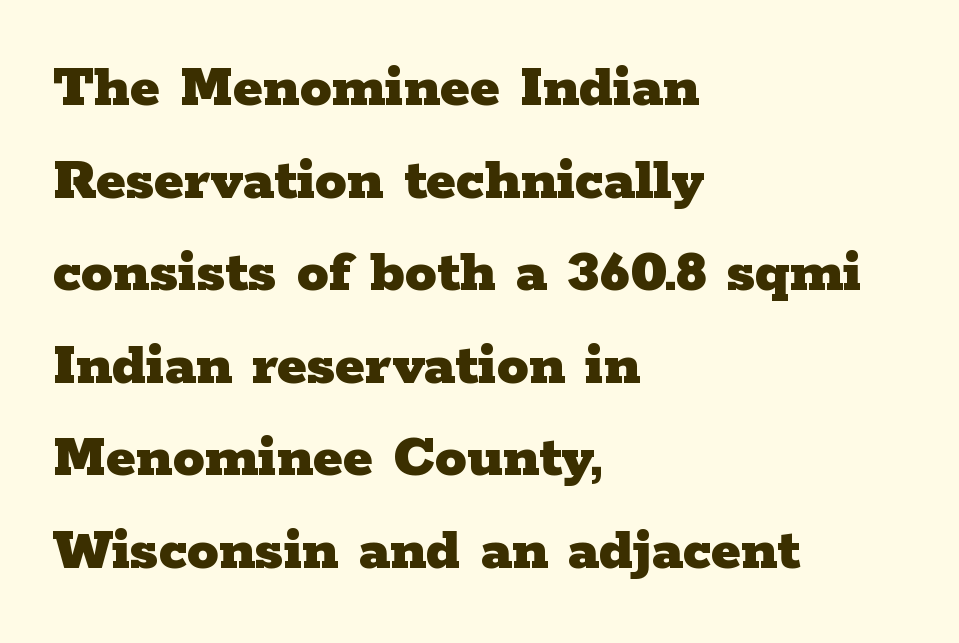
Quick note: underline off. No italicization has been applied; the sample stays upright. Does extra space separate the letters? No, they use regular spacing. This block has exactly the height ordinary leading produces. Each line starts at the same left margin while the right side varies.
